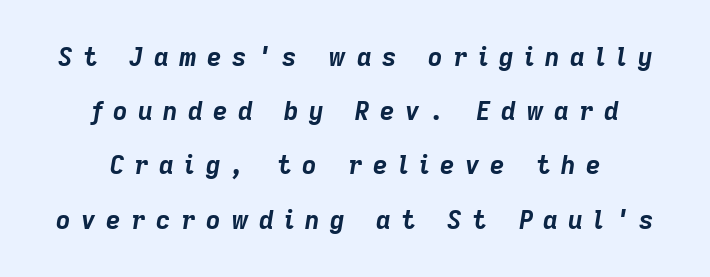
This is heavy type, rendered in bold. Style check: oblique. The rendering positions every line midway between the sides. Students, note that the glyphs here are deliberately spaced far apart.
